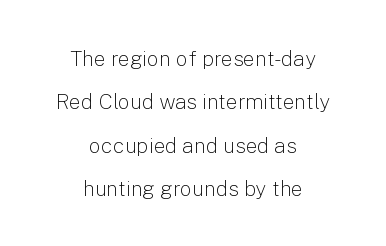
The image shows 21 px text type, upright; set centered, loose line spacing (2.06x), normal letter spacing, not underlined.
